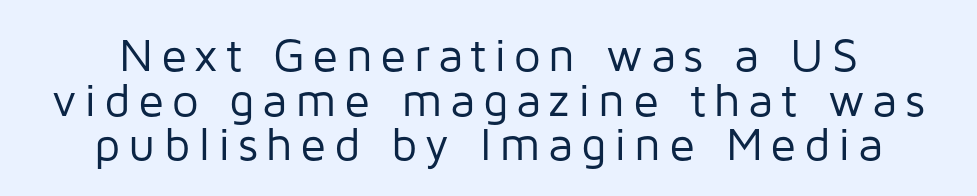
Proportional: the letters do not fall into vertical columns. Check the space under the baseline: it is left empty. The characters display no serif detailing; their extremities are plain. The axis of the letterforms is exactly vertical.
